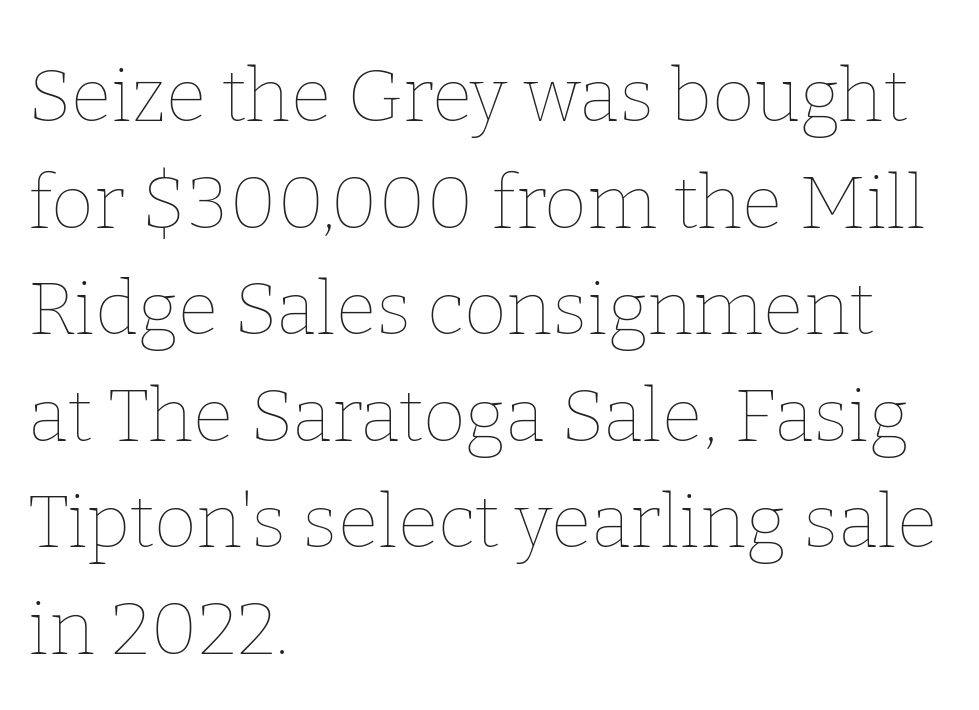
Q: Is the text bold? A: No.
Q: Is the text italic (slanted)? A: No, it is upright.
Q: Is the text underlined? A: No.
Q: How is the paragraph aligned? A: Left-aligned.
Q: Is the spacing between letters normal or unusually wide? A: Normal.
Q: Is the spacing between lines tight, normal or loose? A: Normal.
Q: Width (condensed, normal, or wide)? A: Normal.
Q: Stroke contrast? A: Low.
Q: x-height? A: Medium.
Q: Monospaced? A: No.
